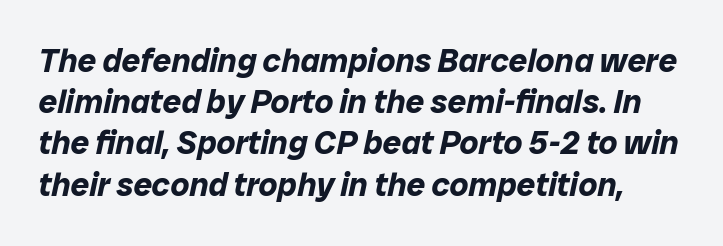
The image shows 33 px bold type, italic (leaning right); set normal line spacing (1.25x), normal letter spacing, not underlined; low stroke contrast and a medium x-height.
